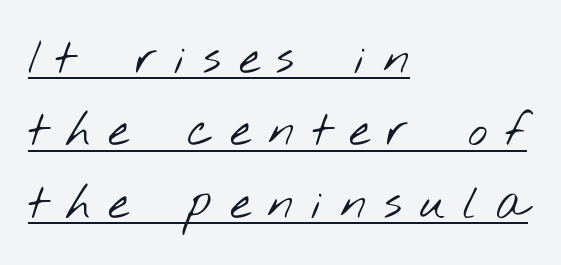
Q: Is the text bold? A: No.
Q: Is the typeface a serif or a sans-serif typeface? A: Sans-serif.
Q: Is the text underlined? A: Yes.
Q: How is the paragraph aligned? A: Left-aligned.
Q: Is the spacing between letters normal or unusually wide? A: Unusually wide.
Q: Is the spacing between lines tight, normal or loose? A: Normal.
Q: Width (condensed, normal, or wide)? A: Wide.
Q: Stroke contrast? A: Low.
Q: x-height? A: Small.
Q: Monospaced? A: No.
